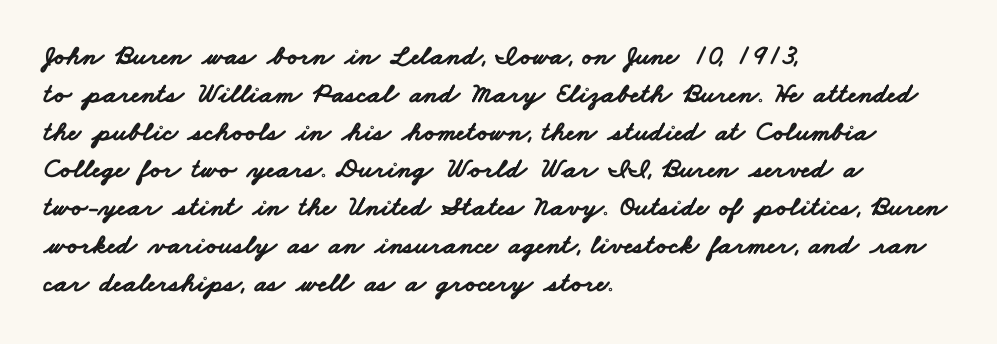
Nothing sits at the stroke ends, so this counts as sans-serif. Is there much room between lines? A standard amount, neither cramped nor airy. Look at the stroke-to-counter ratio: heavy, a bold. Check under the words: just untouched page.
